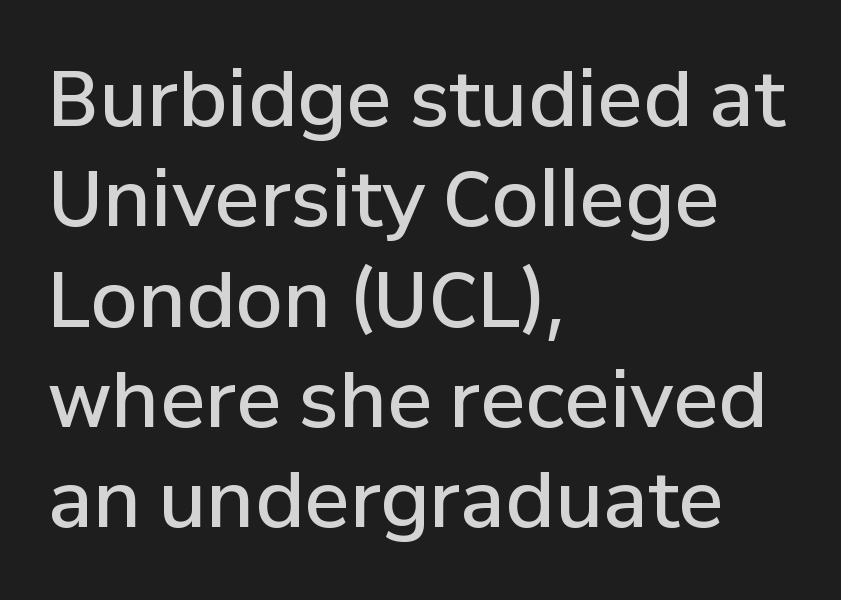
Q: Is the text bold? A: Semi-bold.
Q: Is the text italic (slanted)? A: No, it is upright.
Q: Is the typeface a serif or a sans-serif typeface? A: Sans-serif.
Q: Is the text underlined? A: No.
Q: How is the paragraph aligned? A: Left-aligned.
Q: Is the spacing between letters normal or unusually wide? A: Normal.
Q: Is the spacing between lines tight, normal or loose? A: Normal.
Q: Width (condensed, normal, or wide)? A: Normal.
Q: Stroke contrast? A: Low.
Q: x-height? A: Medium.
Q: Monospaced? A: No.
